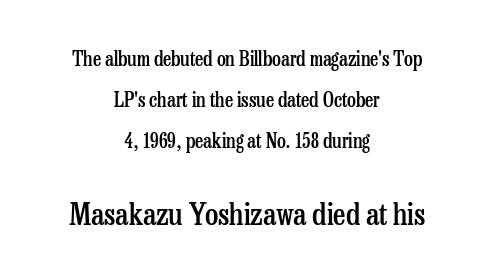
Nobody touched the tracking dial on this one. Character widths vary here, with narrow letters taking less room than wide ones. In terms of posture, this sample is upright. Each row of text sits above clean, open space.
